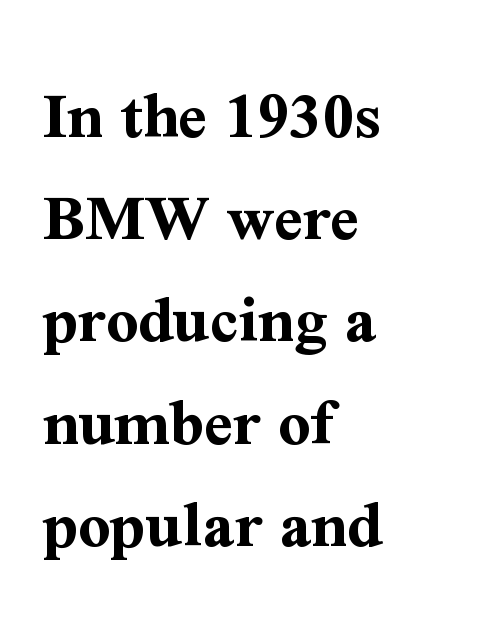
Q: Is the text bold? A: Yes.
Q: Is the text italic (slanted)? A: No, it is upright.
Q: Is the typeface a serif or a sans-serif typeface? A: Serif.
Q: Is the text underlined? A: No.
Q: How is the paragraph aligned? A: Left-aligned.
Q: Is the spacing between letters normal or unusually wide? A: Normal.
Q: Is the spacing between lines tight, normal or loose? A: Normal.
Q: Width (condensed, normal, or wide)? A: Normal.
Q: Stroke contrast? A: Medium.
Q: x-height? A: Medium.
Q: Monospaced? A: No.
